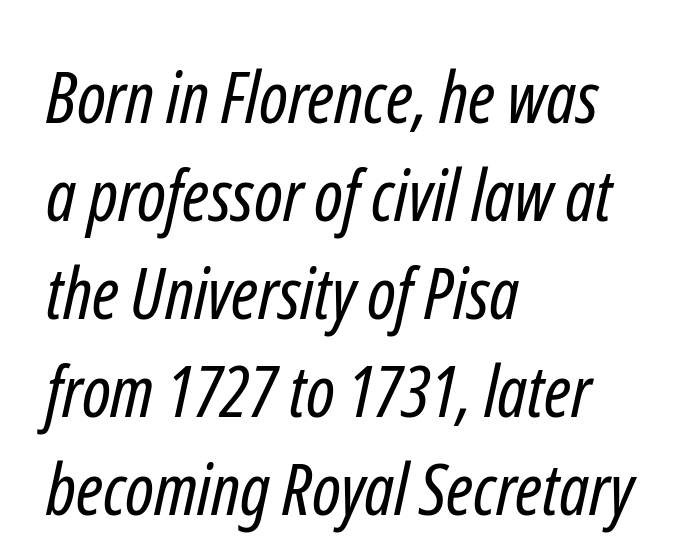
The image shows 72 px regular-weight, condensed sans-serif type; set left-aligned, normal line spacing (1.36x), normal letter spacing, not underlined; low stroke contrast and a medium x-height.
